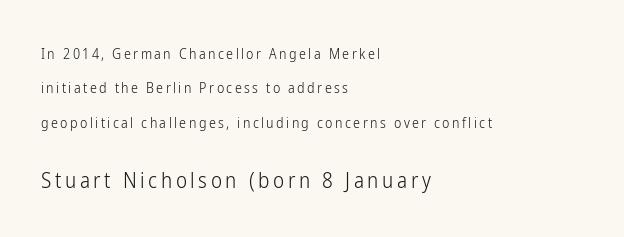
The image shows 21 px text type, upright; set left-aligned, loose line spacing (2.45x), not underlined; the second (bottom) block is 1.5x larger.
